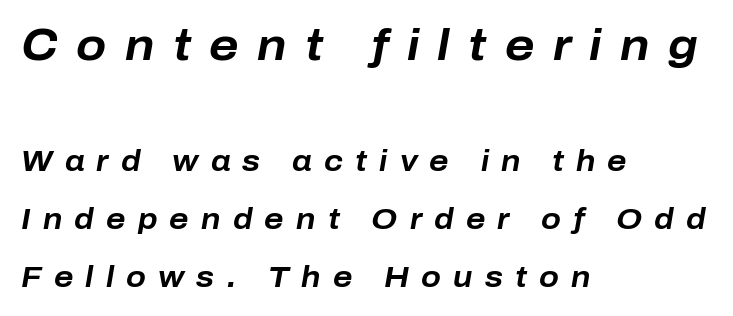
Q: Is the text bold? A: Yes.
Q: Is the text italic (slanted)? A: Yes, it leans right by about 10 degrees.
Q: Is the text underlined? A: No.
Q: How is the paragraph aligned? A: Left-aligned.
Q: Is the spacing between letters normal or unusually wide? A: Unusually wide.
Q: Is the spacing between lines tight, normal or loose? A: Loose.
Q: Which block of text is set in a larger size, the first (top) or the second (bottom)? A: The first (top) one.
Q: Width (condensed, normal, or wide)? A: Normal.
Q: Stroke contrast? A: Low.
Q: x-height? A: Medium.
Q: Monospaced? A: No.
